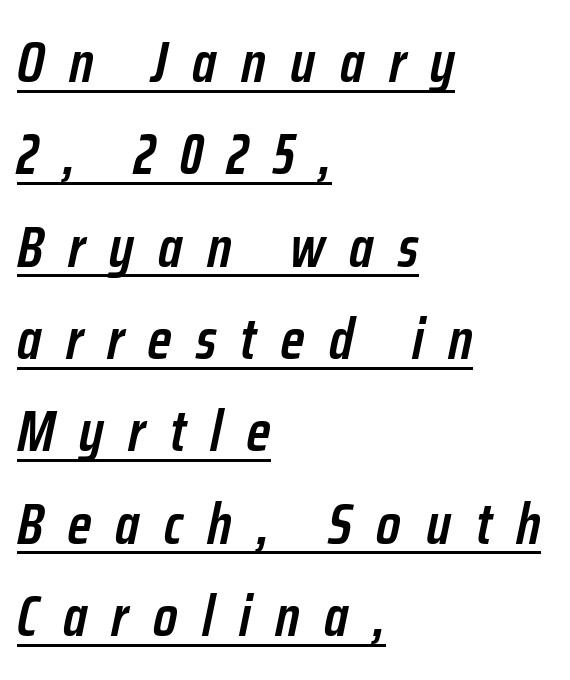
The sample's only ornament is a line tracing under the words. The horizontal fit of the characters is loose and conspicuously gappy. If you drew a line through each stem, it would be angled. Baseline-to-baseline distance is the conventional proportion of letter height. Notice how the passage keeps a crisp vertical edge on the left only.
